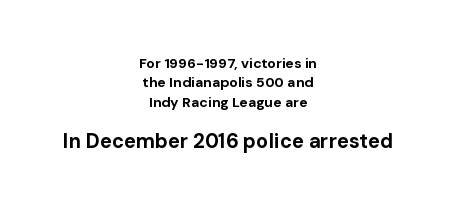
The image shows 20 px bold type, upright; set centered, normal line spacing (1.38x), normal letter spacing, not underlined; the second (bottom) block is 1.43x larger.
